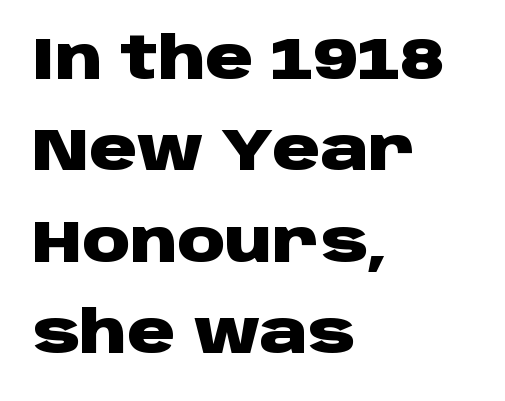
{"serif": "no", "italic": "no", "bold": "yes", "weight": "heavy", "width": "wide", "stroke_contrast": "low", "x_height": "large", "monospaced": "no", "underline": "no", "align": "left", "line_spacing": "normal", "line_spacing_ratio": 1.55, "letter_spacing": "normal", "letter_spacing_em": 0.0, "glyph_px": 59}
